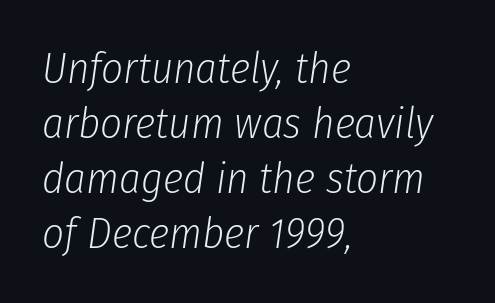
Does extra space separate the letters? No, they use regular spacing. These lines are rendered in a variable-pitch font. The words here are not underlined. Every row of glyphs begins at an identical x-position on the left. Regular leading.
